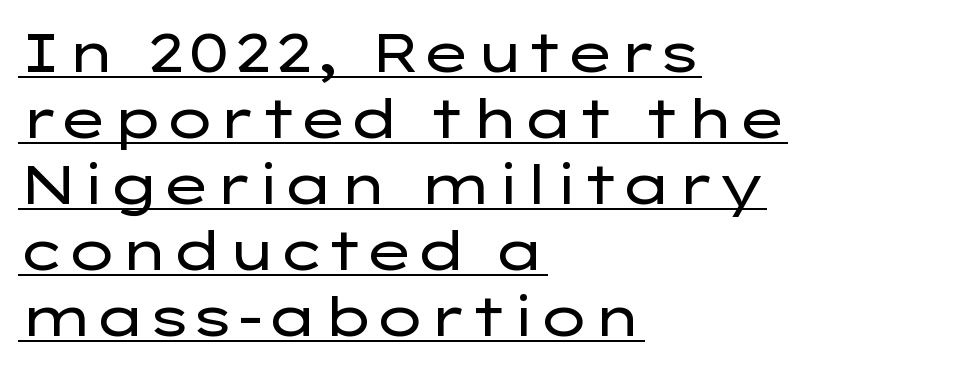
{"serif": "no", "italic": "no", "bold": "no", "weight": "regular", "width": "wide", "stroke_contrast": "low", "x_height": "medium", "monospaced": "no", "underline": "yes", "align": "left", "line_spacing_ratio": 1.22, "letter_spacing": "normal", "letter_spacing_em": 0.0, "glyph_px": 54}
